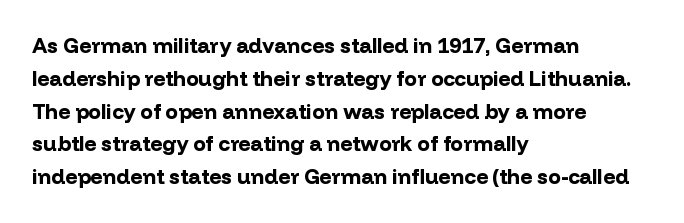
Weight check: bold — yes, fully. This rendering features lettering with no underline. This is the regular roman posture of the typeface. Is there much room between lines? A standard amount, neither cramped nor airy. No extra tracking has been applied to these lines. The rag falls on the right side of this text block.
